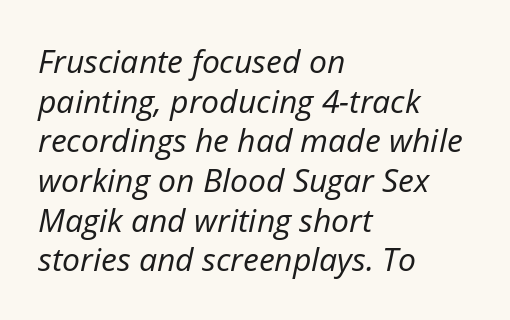
The image shows 32 px regular-weight type, italic (leaning right); set left-aligned, line spacing 1.24x, normal letter spacing, not underlined; low stroke contrast and a medium x-height.
